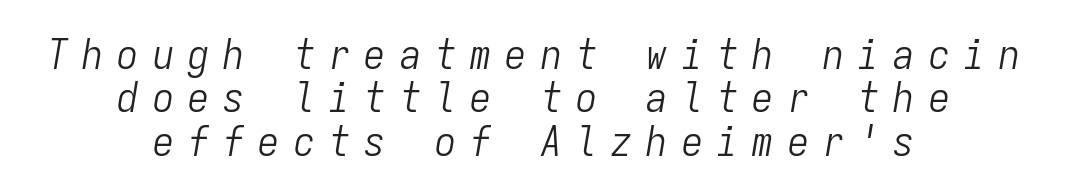
{"italic": "yes", "lean": "right", "slant_degrees": 9, "bold": "no", "weight": "light", "width": "condensed", "stroke_contrast": "low", "x_height": "medium", "monospaced": "yes", "underline": "no", "align": "center", "line_spacing": "tight", "line_spacing_ratio": 1.03, "letter_spacing": "wide", "letter_spacing_em": 0.34, "glyph_px": 42}
